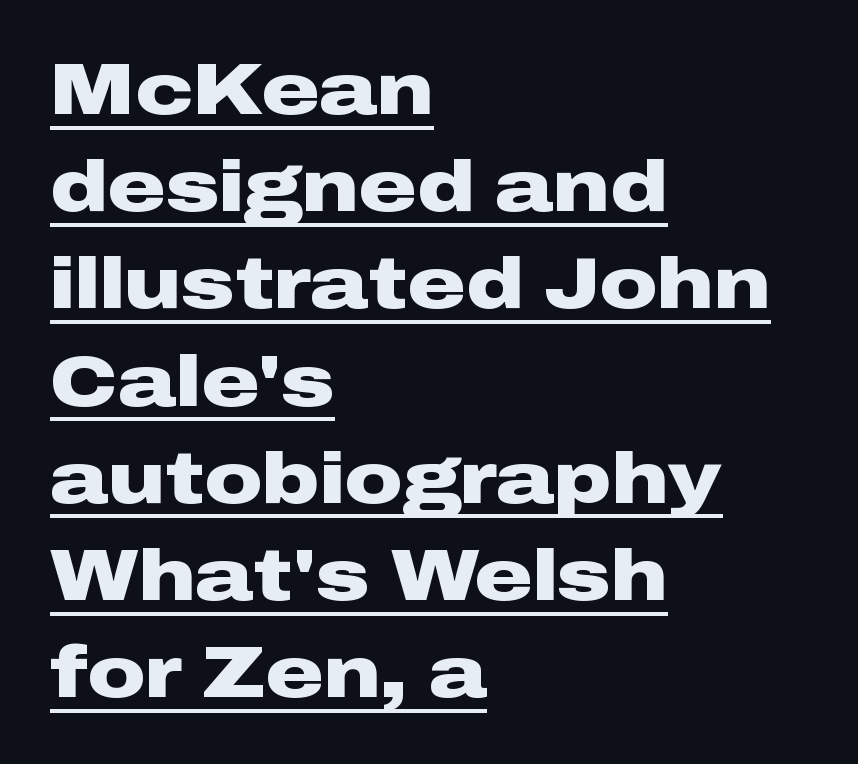
Q: Is the text bold? A: Yes.
Q: Is the text italic (slanted)? A: No, it is upright.
Q: Is the typeface a serif or a sans-serif typeface? A: Sans-serif.
Q: Is the text underlined? A: Yes.
Q: How is the paragraph aligned? A: Left-aligned.
Q: Is the spacing between letters normal or unusually wide? A: Normal.
Q: Is the spacing between lines tight, normal or loose? A: Normal.
Q: Width (condensed, normal, or wide)? A: Wide.
Q: Stroke contrast? A: Low.
Q: x-height? A: Medium.
Q: Monospaced? A: No.
